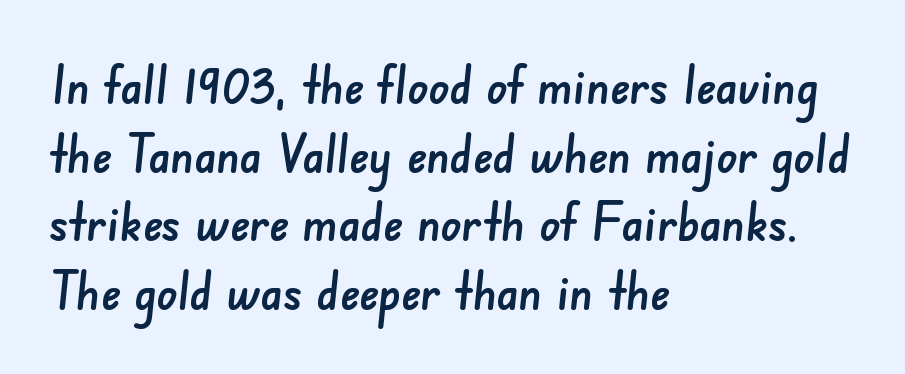
The image shows 52 px sans-serif type; set left-aligned, normal line spacing (1.32x), normal letter spacing, not underlined; low stroke contrast and a small x-height.
